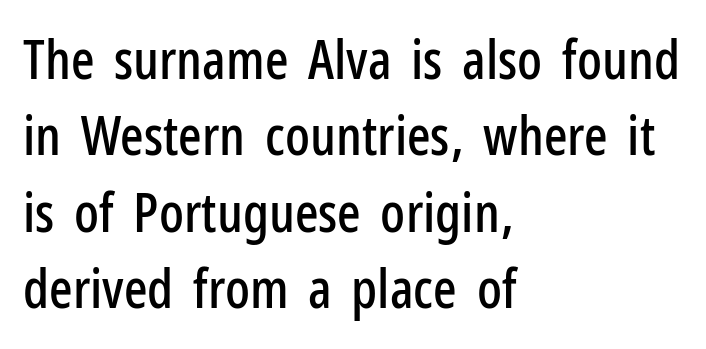
The image shows 55 px condensed sans-serif type, upright; set left-aligned, normal line spacing (1.39x), normal letter spacing, not underlined; low stroke contrast and a medium x-height.
